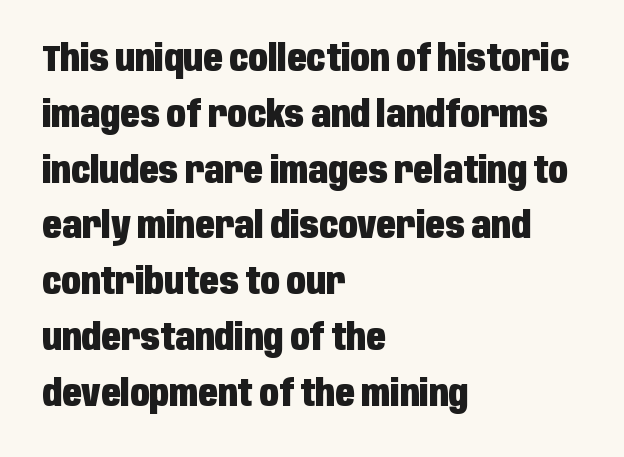
Does the lettering tilt? It doesn't — this is upright. Honestly, there is no underline to notice here at all. Whoever set this chose a conventional vertical rhythm. This rendering uses left alignment, leaving the right contour irregular.
